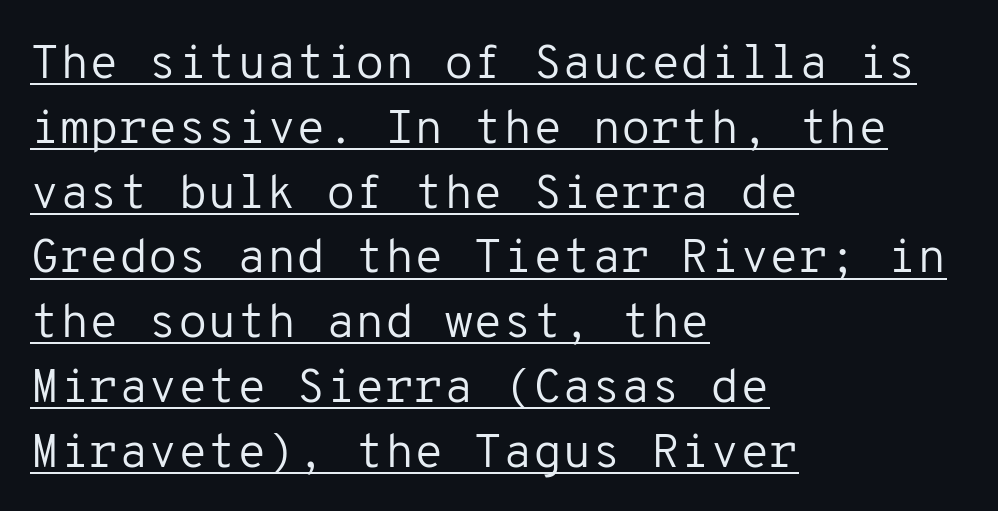
Leading: standard. Honestly, the underline is the first thing you notice here. Line beginnings align vertically; line endings do not. The letters look calm and open, with moderate or lighter stems. The gaps between neighbouring characters are ordinary and unremarkable.
